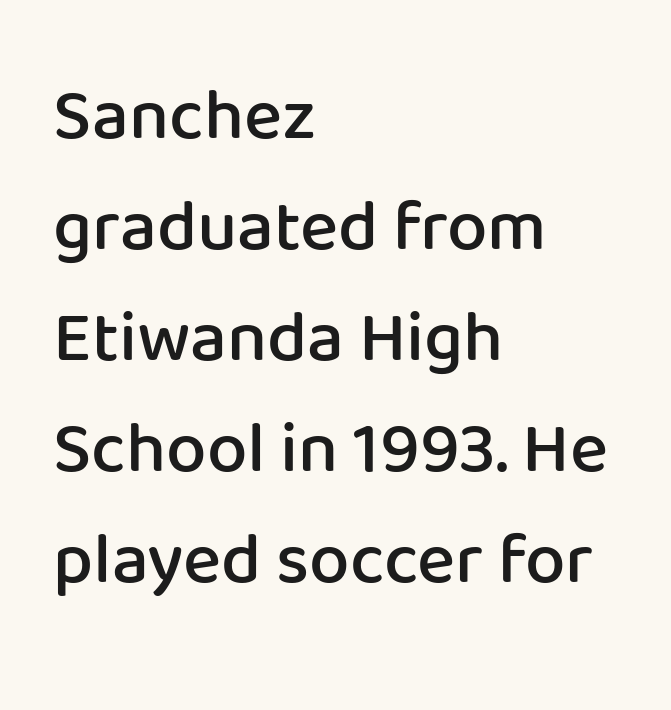
The image shows 72 px semibold sans-serif type, upright; set left-aligned, normal line spacing (1.54x), normal letter spacing, not underlined; low stroke contrast and a medium x-height.
